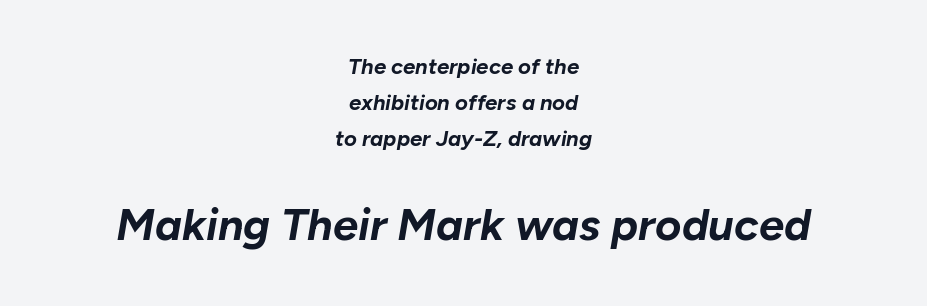
{"italic": "yes", "lean": "right", "slant_degrees": 10, "bold": "yes", "weight": "bold", "width": "normal", "stroke_contrast": "low", "x_height": "medium", "monospaced": "no", "underline": "no", "align": "center", "line_spacing": "normal", "line_spacing_ratio": 1.64, "letter_spacing": "normal", "letter_spacing_em": 0.0, "larger_block": "second", "size_ratio": 2.05, "glyph_px": 45}
